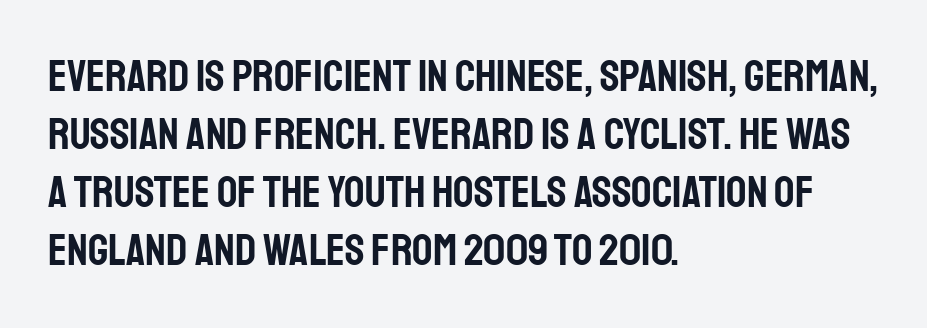
Q: Is the text italic (slanted)? A: No, it is upright.
Q: Is the typeface a serif or a sans-serif typeface? A: Sans-serif.
Q: Is the text underlined? A: No.
Q: How is the paragraph aligned? A: Left-aligned.
Q: Is the spacing between letters normal or unusually wide? A: Normal.
Q: Is the spacing between lines tight, normal or loose? A: Normal.
Q: Width (condensed, normal, or wide)? A: Condensed.
Q: Stroke contrast? A: Low.
Q: x-height? A: Large.
Q: Monospaced? A: No.
